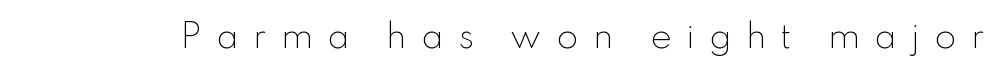
Q: Is the text bold? A: No.
Q: Is the text italic (slanted)? A: No, it is upright.
Q: Is the typeface a serif or a sans-serif typeface? A: Sans-serif.
Q: Is the text underlined? A: No.
Q: Is the spacing between letters normal or unusually wide? A: Unusually wide.
Q: Width (condensed, normal, or wide)? A: Normal.
Q: Stroke contrast? A: Low.
Q: x-height? A: Small.
Q: Monospaced? A: No.
